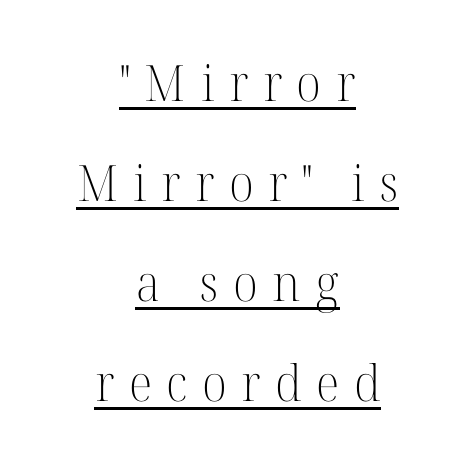
Q: Is the text bold? A: No.
Q: Is the text italic (slanted)? A: No, it is upright.
Q: Is the typeface a serif or a sans-serif typeface? A: Serif.
Q: Is the text underlined? A: Yes.
Q: How is the paragraph aligned? A: Centered.
Q: Is the spacing between letters normal or unusually wide? A: Unusually wide.
Q: Is the spacing between lines tight, normal or loose? A: Loose.
Q: Width (condensed, normal, or wide)? A: Normal.
Q: Stroke contrast? A: High.
Q: x-height? A: Medium.
Q: Monospaced? A: No.
